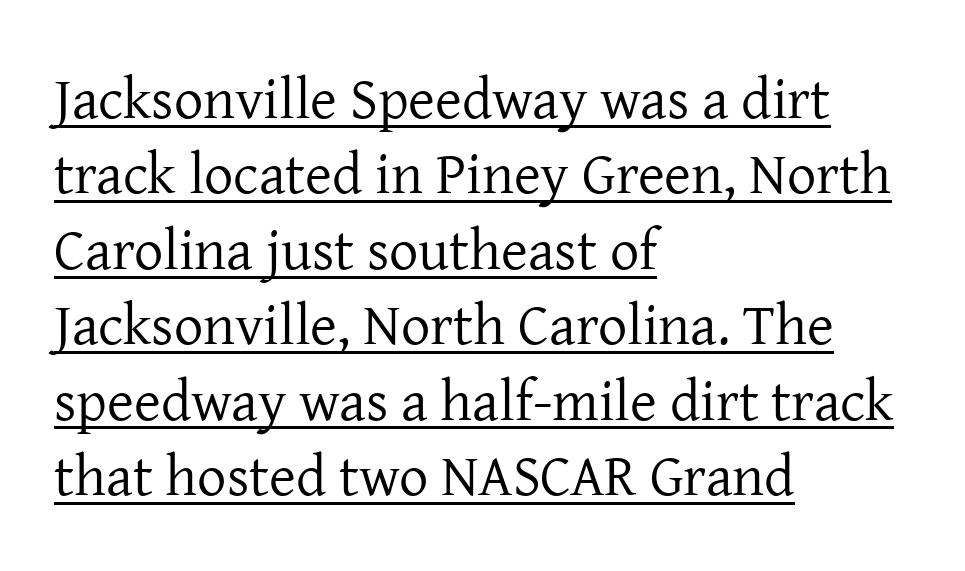
The image shows 58 px regular-weight serif type, upright; set left-aligned, normal line spacing (1.3x), normal letter spacing, underlined; low stroke contrast and a medium x-height.
